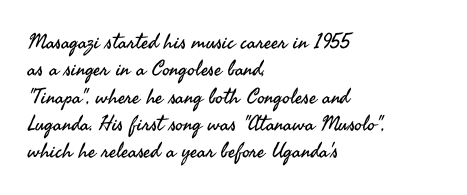
Reading down the block, your eye returns to a fixed left position each line. The weight tops out at a normal text grade. Interline gaps are of average width in this sample. The letters sit at their default tracking, neither squeezed nor spread.
